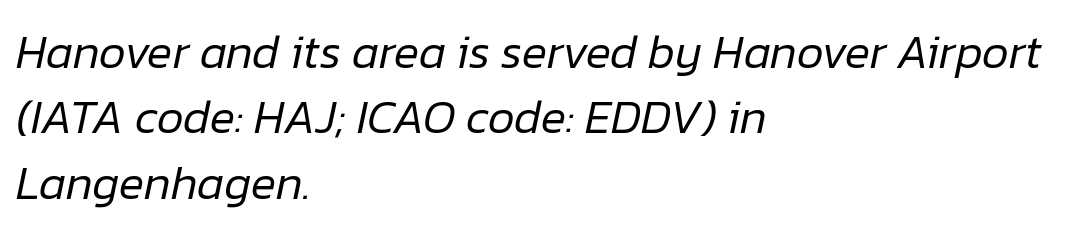
The image shows 47 px regular-weight type, italic (leaning right); set left-aligned, normal line spacing (1.39x), normal letter spacing, not underlined; low stroke contrast and a medium x-height.
